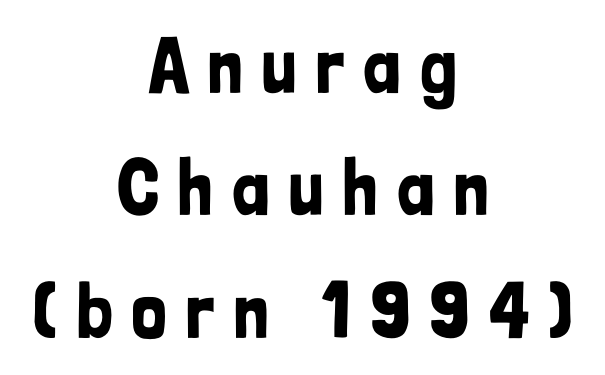
Posture: upright roman. What stands out about the letter spacing? Its width — letters are far apart. No feet cap the strokes, marking this as sans-serif type. Underlining? Definitely not there. Do the characters align in a grid? No, the font is proportional.
